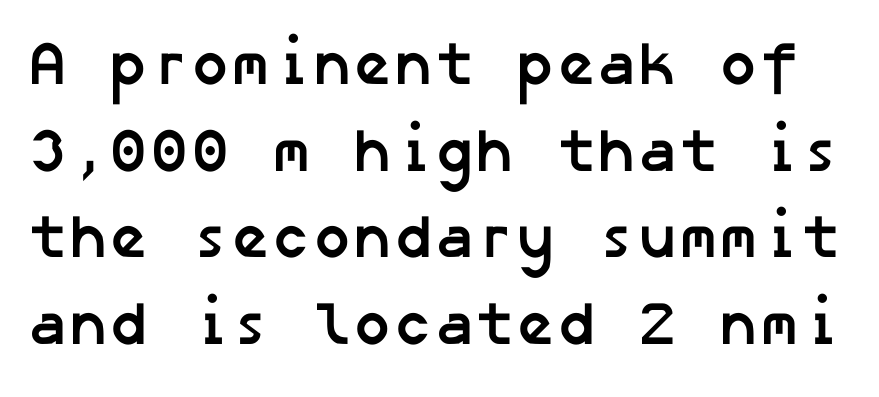
{"serif": "no", "bold": "yes", "weight": "semibold", "width": "normal", "stroke_contrast": "low", "x_height": "medium", "underline": "no", "line_spacing": "normal", "line_spacing_ratio": 1.42, "letter_spacing": "normal", "letter_spacing_em": 0.0, "glyph_px": 61}
